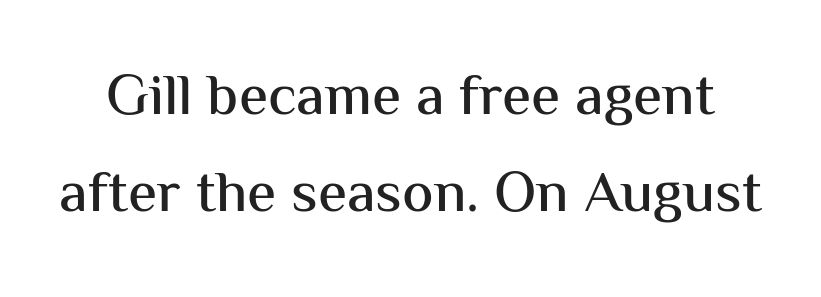
The image shows 59 px sans-serif type, upright; set normal line spacing (1.64x), normal letter spacing, not underlined; medium stroke contrast and a medium x-height.
